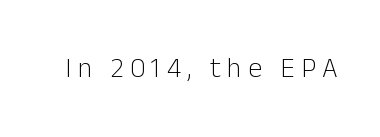
The image shows 28 px light sans-serif type, upright; set unusually wide letter spacing (+0.23 em), not underlined; low stroke contrast and a medium x-height.
